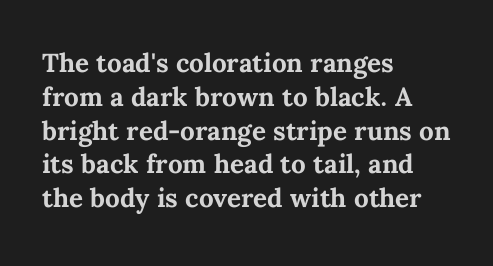
The image shows 26 px bold type, upright; set left-aligned, normal line spacing (1.3x), normal letter spacing, not underlined.
